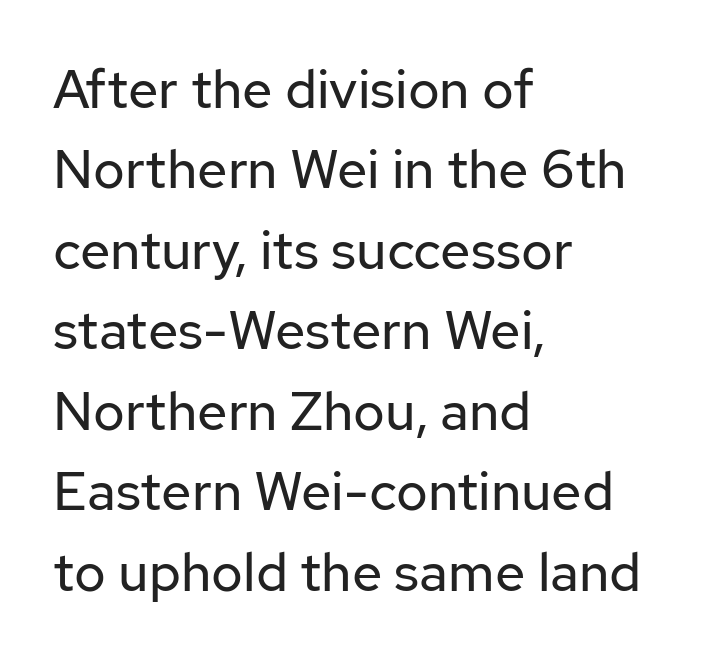
The image shows 54 px regular-weight sans-serif type, upright; set left-aligned, normal line spacing (1.49x), normal letter spacing, not underlined; low stroke contrast and a medium x-height.
